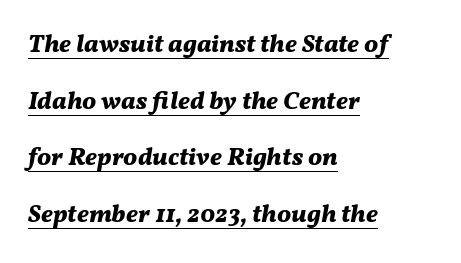
{"italic": "yes", "lean": "right", "slant_degrees": 11, "bold": "yes", "underline": "yes", "align": "left", "line_spacing": "loose", "line_spacing_ratio": 2.27, "letter_spacing": "normal", "letter_spacing_em": 0.0, "glyph_px": 25}
